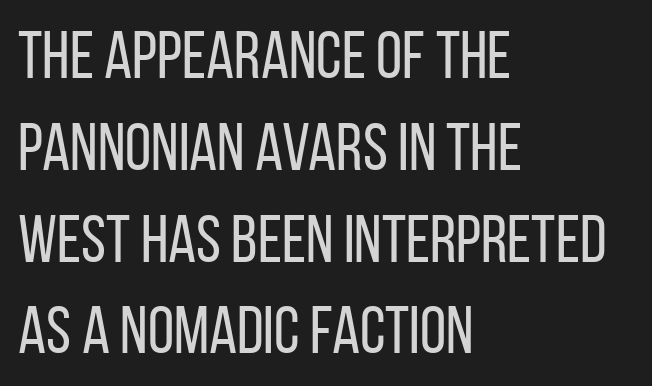
{"serif": "no", "italic": "no", "bold": "no", "weight": "regular", "width": "condensed", "stroke_contrast": "low", "x_height": "large", "monospaced": "no", "underline": "no", "align": "left", "line_spacing": "normal", "line_spacing_ratio": 1.37, "letter_spacing": "normal", "letter_spacing_em": 0.0, "glyph_px": 67}
